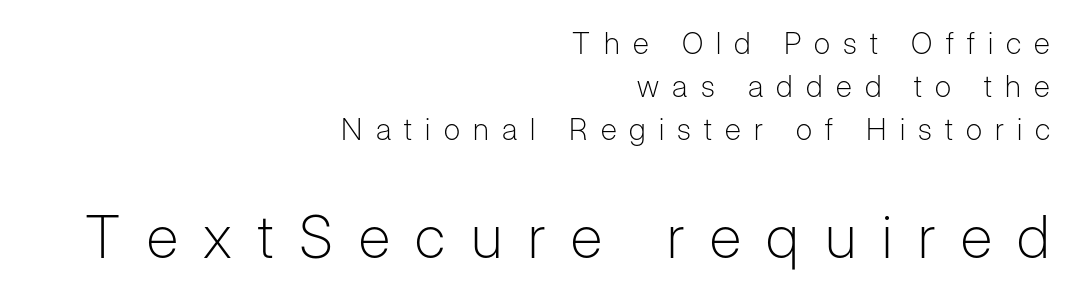
Q: Is the text bold? A: No.
Q: Is the text italic (slanted)? A: No, it is upright.
Q: Is the typeface a serif or a sans-serif typeface? A: Sans-serif.
Q: Is the text underlined? A: No.
Q: How is the paragraph aligned? A: Right-aligned.
Q: Is the spacing between letters normal or unusually wide? A: Unusually wide.
Q: Is the spacing between lines tight, normal or loose? A: Normal.
Q: Which block of text is set in a larger size, the first (top) or the second (bottom)? A: The second (bottom) one.
Q: Width (condensed, normal, or wide)? A: Normal.
Q: Stroke contrast? A: Low.
Q: x-height? A: Medium.
Q: Monospaced? A: No.
